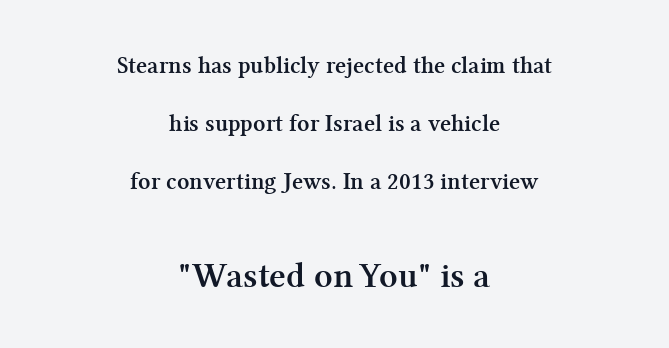
{"serif": "yes", "italic": "no", "bold": "yes", "weight": "semibold", "width": "normal", "stroke_contrast": "medium", "x_height": "medium", "monospaced": "no", "underline": "no", "align": "center", "line_spacing": "loose", "line_spacing_ratio": 2.42, "letter_spacing": "normal", "letter_spacing_em": 0.0, "larger_block": "second", "size_ratio": 1.5, "glyph_px": 36}
